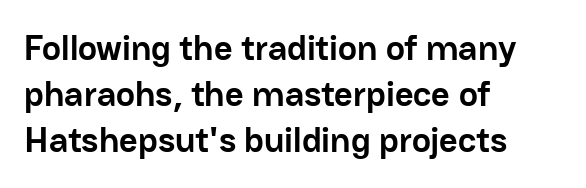
The image shows 36 px semibold sans-serif type, upright; set left-aligned, normal line spacing (1.28x), normal letter spacing, not underlined; low stroke contrast and a medium x-height.
